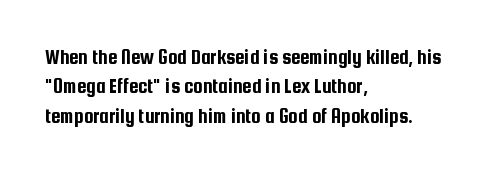
Q: Is the text italic (slanted)? A: No, it is upright.
Q: Is the text underlined? A: No.
Q: How is the paragraph aligned? A: Left-aligned.
Q: Is the spacing between letters normal or unusually wide? A: Normal.
Q: Is the spacing between lines tight, normal or loose? A: Normal.
